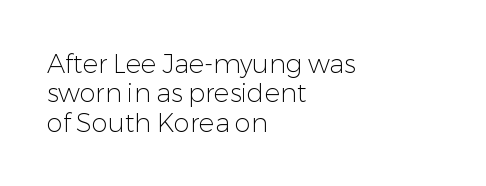
Q: Is the text bold? A: No.
Q: Is the text italic (slanted)? A: No, it is upright.
Q: Is the text underlined? A: No.
Q: How is the paragraph aligned? A: Left-aligned.
Q: Is the spacing between letters normal or unusually wide? A: Normal.
Q: Is the spacing between lines tight, normal or loose? A: Tight.
